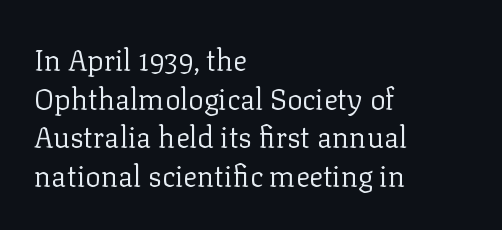
{"serif": "yes", "italic": "no", "bold": "no", "weight": "regular", "width": "normal", "stroke_contrast": "low", "x_height": "medium", "monospaced": "no", "underline": "no", "align": "left", "line_spacing": "normal", "line_spacing_ratio": 1.33, "letter_spacing": "normal", "letter_spacing_em": 0.0, "glyph_px": 29}
